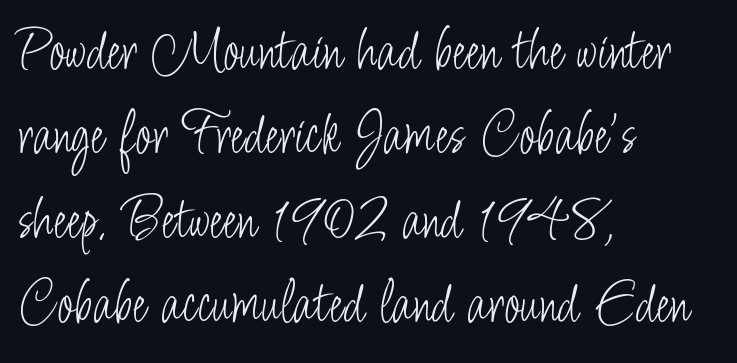
Q: Is the text bold? A: No.
Q: Is the text italic (slanted)? A: Yes.
Q: Is the typeface a serif or a sans-serif typeface? A: Sans-serif.
Q: Is the text underlined? A: No.
Q: How is the paragraph aligned? A: Left-aligned.
Q: Is the spacing between letters normal or unusually wide? A: Normal.
Q: Is the spacing between lines tight, normal or loose? A: Normal.
Q: Width (condensed, normal, or wide)? A: Condensed.
Q: Stroke contrast? A: Low.
Q: x-height? A: Small.
Q: Monospaced? A: No.
